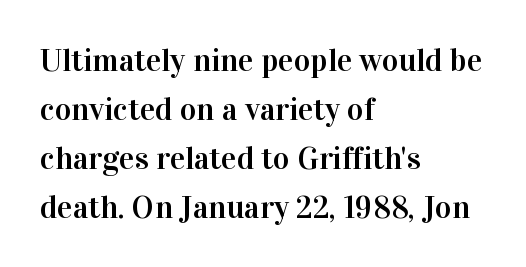
The image shows 32 px serif type, upright; set left-aligned, normal line spacing (1.53x), normal letter spacing, not underlined; high stroke contrast and a medium x-height.
